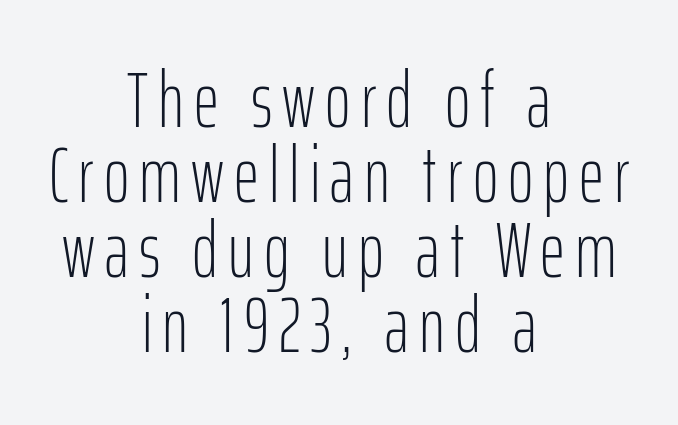
Q: Is the text bold? A: No.
Q: Is the text italic (slanted)? A: No, it is upright.
Q: Is the typeface a serif or a sans-serif typeface? A: Sans-serif.
Q: Is the text underlined? A: No.
Q: How is the paragraph aligned? A: Centered.
Q: Is the spacing between lines tight, normal or loose? A: Tight.
Q: Width (condensed, normal, or wide)? A: Condensed.
Q: Stroke contrast? A: Low.
Q: x-height? A: Medium.
Q: Monospaced? A: No.
